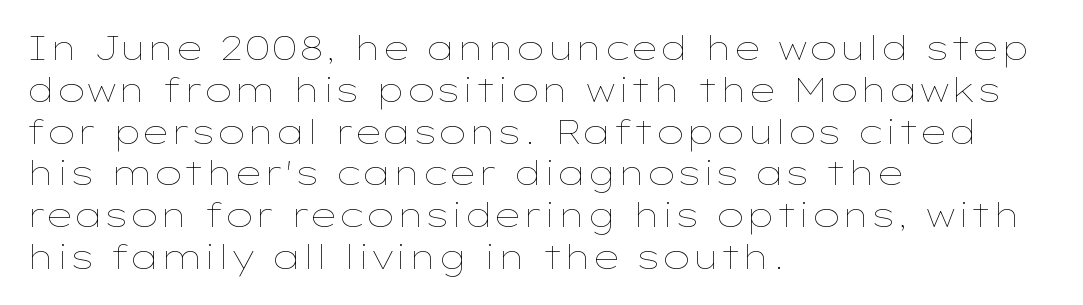
The image shows 34 px thin, wide type, upright; set left-aligned, line spacing 1.23x, normal letter spacing, not underlined; low stroke contrast and a medium x-height.
